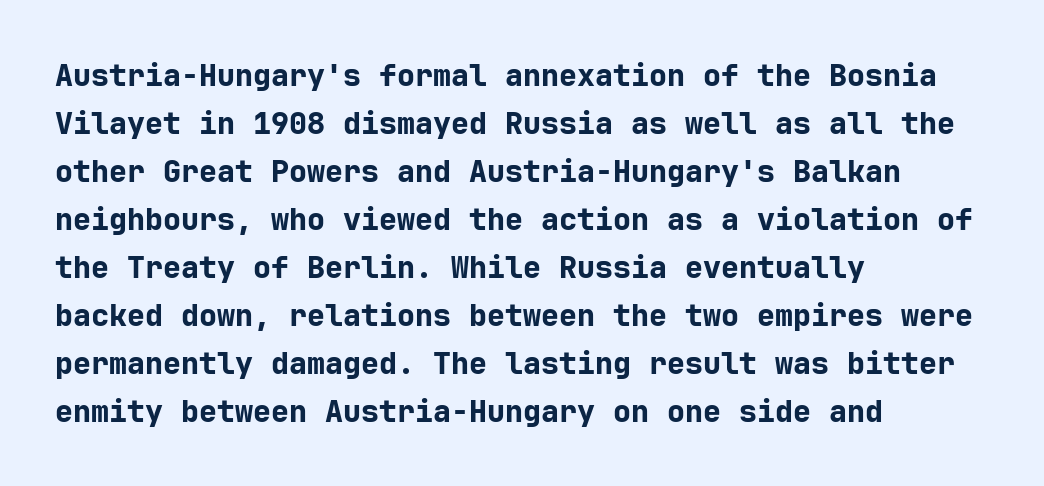
Q: Is the text bold? A: Yes.
Q: Is the text italic (slanted)? A: No, it is upright.
Q: Is the typeface a serif or a sans-serif typeface? A: Sans-serif.
Q: Is the text underlined? A: No.
Q: How is the paragraph aligned? A: Left-aligned.
Q: Is the spacing between letters normal or unusually wide? A: Normal.
Q: Is the spacing between lines tight, normal or loose? A: Normal.
Q: Width (condensed, normal, or wide)? A: Normal.
Q: Stroke contrast? A: Low.
Q: x-height? A: Medium.
